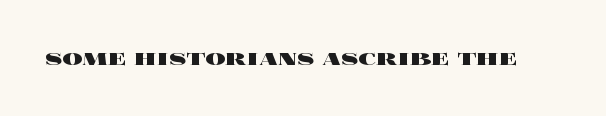
Underlining? Definitely not there. Strong, thick strokes mark this as bold type. This sample uses an upright cut, with every glyph sitting square on the baseline. A typesetter would call this zero additional tracking.
